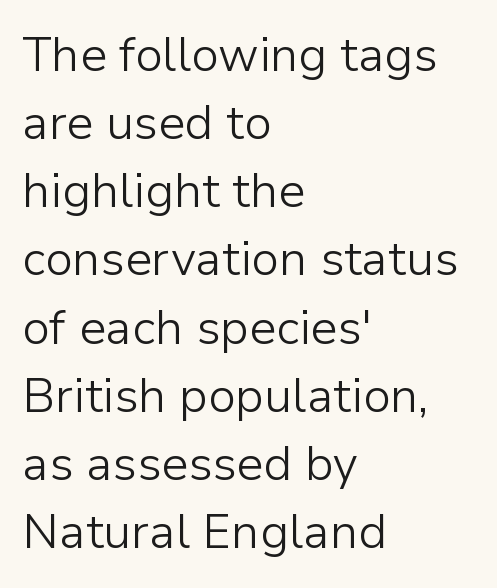
Q: Is the text bold? A: No.
Q: Is the text italic (slanted)? A: No, it is upright.
Q: Is the typeface a serif or a sans-serif typeface? A: Sans-serif.
Q: Is the text underlined? A: No.
Q: How is the paragraph aligned? A: Left-aligned.
Q: Is the spacing between letters normal or unusually wide? A: Normal.
Q: Is the spacing between lines tight, normal or loose? A: Normal.
Q: Width (condensed, normal, or wide)? A: Normal.
Q: Stroke contrast? A: Low.
Q: x-height? A: Medium.
Q: Monospaced? A: No.
